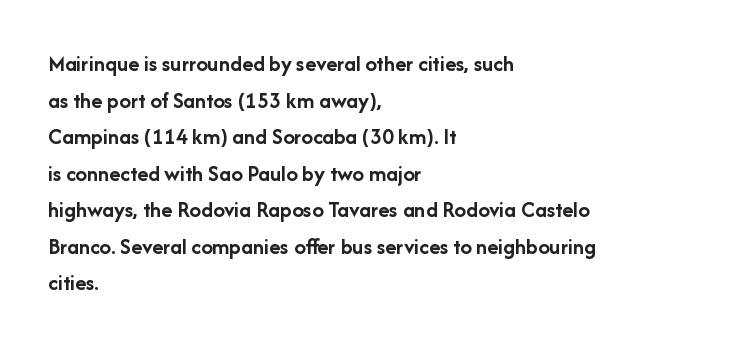
Visually the block forms a straight wall on the left and a jagged coastline on the right. The letters are bold, with thick, heavy strokes. The gap between lines stays unmarked. This sample keeps an unexceptional amount of space between lines. The horizontal fit of the characters is conventional and even. Vertical strokes here are truly vertical.
